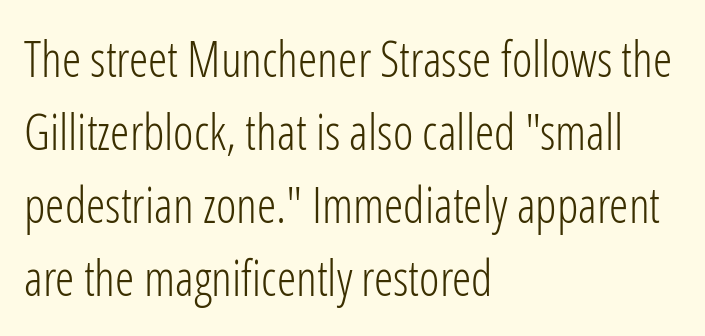
{"serif": "no", "italic": "no", "bold": "no", "weight": "light", "width": "condensed", "stroke_contrast": "low", "x_height": "medium", "monospaced": "no", "underline": "no", "align": "left", "line_spacing": "normal", "line_spacing_ratio": 1.49, "letter_spacing": "normal", "letter_spacing_em": 0.0, "glyph_px": 49}
